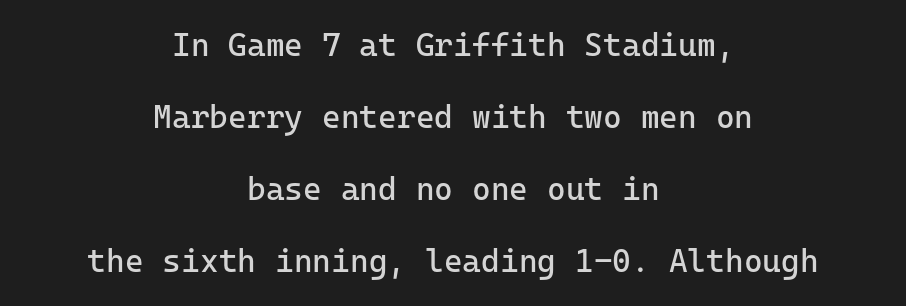
Students, note that the glyphs here touch the page at normal intervals. The whitespace from short lines is split evenly between both sides. Every character here occupies the same horizontal width, giving the sample a typewriter-like rhythm. The glyphs in this specimen are sans serif.
